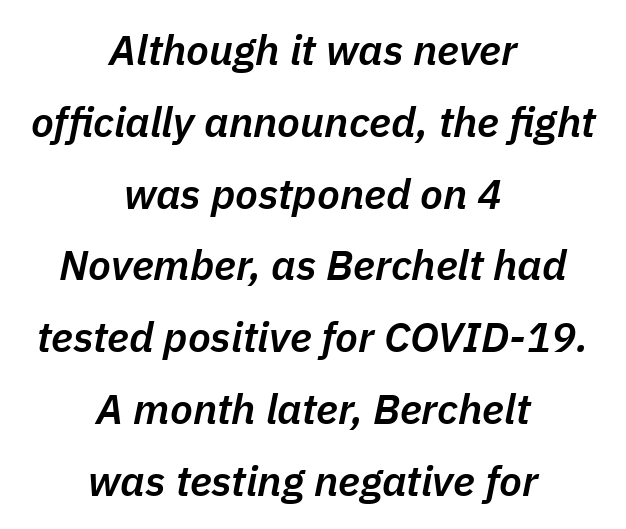
Q: Is the text bold? A: Semi-bold.
Q: Is the text italic (slanted)? A: Yes, it leans right by about 11 degrees.
Q: Is the text underlined? A: No.
Q: How is the paragraph aligned? A: Centered.
Q: Is the spacing between letters normal or unusually wide? A: Normal.
Q: Width (condensed, normal, or wide)? A: Normal.
Q: Stroke contrast? A: Low.
Q: x-height? A: Medium.
Q: Monospaced? A: No.
